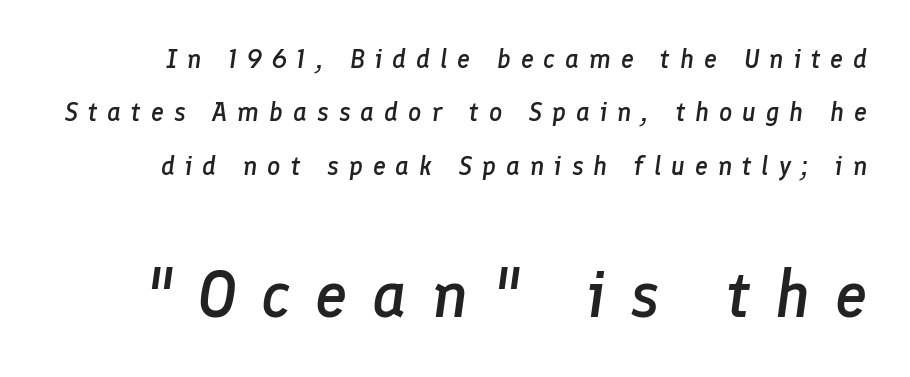
{"italic": "yes", "lean": "right", "slant_degrees": 8, "bold": "semi", "weight": "semibold", "width": "normal", "stroke_contrast": "low", "x_height": "medium", "monospaced": "no", "underline": "no", "line_spacing": "loose", "line_spacing_ratio": 2.05, "letter_spacing": "wide", "letter_spacing_em": 0.38, "larger_block": "second", "size_ratio": 2.5, "glyph_px": 65}
